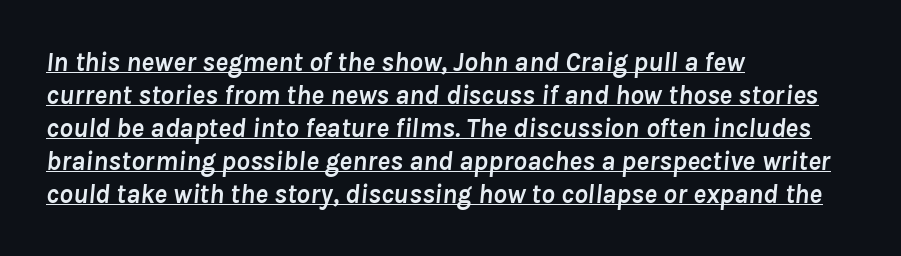
{"italic": "yes", "lean": "right", "slant_degrees": 8, "bold": "yes", "underline": "yes", "align": "left", "line_spacing_ratio": 1.22, "letter_spacing": "normal", "letter_spacing_em": 0.0, "glyph_px": 27}
